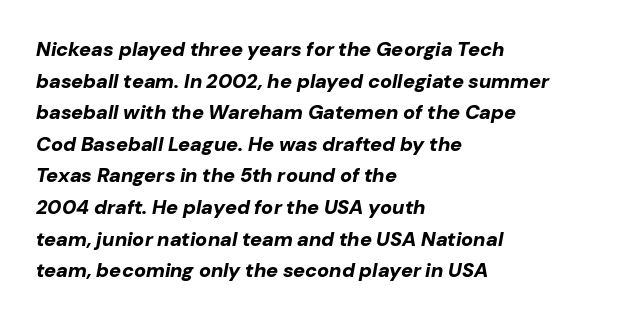
{"italic": "yes", "lean": "right", "slant_degrees": 10, "bold": "yes", "underline": "no", "align": "left", "line_spacing": "normal", "line_spacing_ratio": 1.58, "letter_spacing": "normal", "letter_spacing_em": 0.0, "glyph_px": 20}
